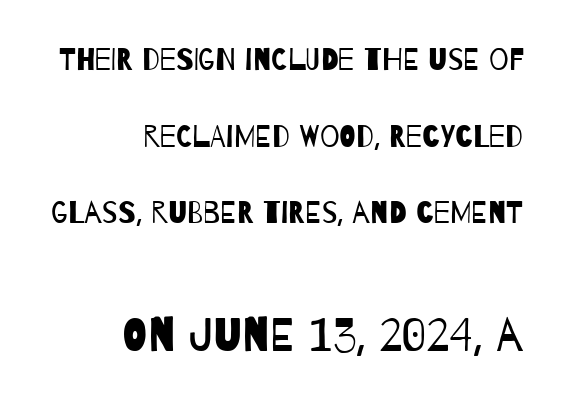
Q: Is the text bold? A: No.
Q: Is the typeface a serif or a sans-serif typeface? A: Sans-serif.
Q: Is the text underlined? A: No.
Q: How is the paragraph aligned? A: Right-aligned.
Q: Is the spacing between letters normal or unusually wide? A: Normal.
Q: Is the spacing between lines tight, normal or loose? A: Loose.
Q: Which block of text is set in a larger size, the first (top) or the second (bottom)? A: The second (bottom) one.
Q: Width (condensed, normal, or wide)? A: Condensed.
Q: Stroke contrast? A: Low.
Q: x-height? A: Large.
Q: Monospaced? A: No.
